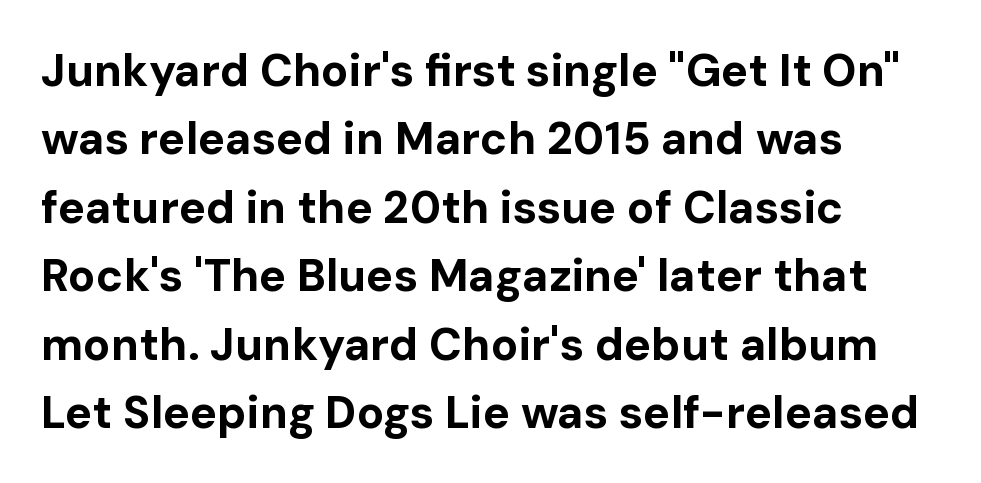
The image shows 45 px bold sans-serif type, upright; set left-aligned, normal line spacing (1.52x), normal letter spacing, not underlined; low stroke contrast and a medium x-height.
